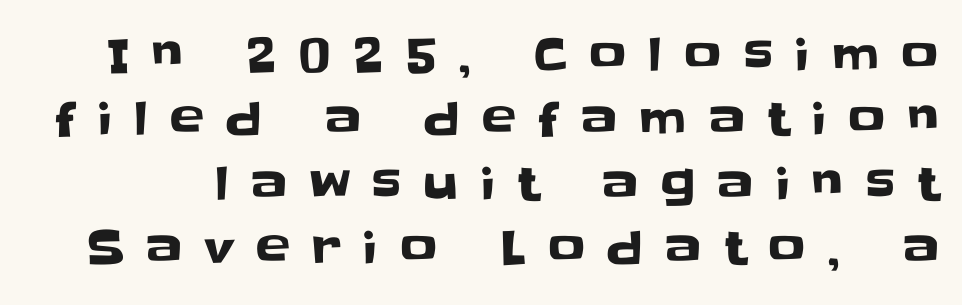
Q: Is the text italic (slanted)? A: No, it is upright.
Q: Is the typeface a serif or a sans-serif typeface? A: Sans-serif.
Q: Is the text underlined? A: No.
Q: Is the spacing between letters normal or unusually wide? A: Unusually wide.
Q: Is the spacing between lines tight, normal or loose? A: Normal.
Q: Width (condensed, normal, or wide)? A: Normal.
Q: Stroke contrast? A: Low.
Q: x-height? A: Large.
Q: Monospaced? A: No.
